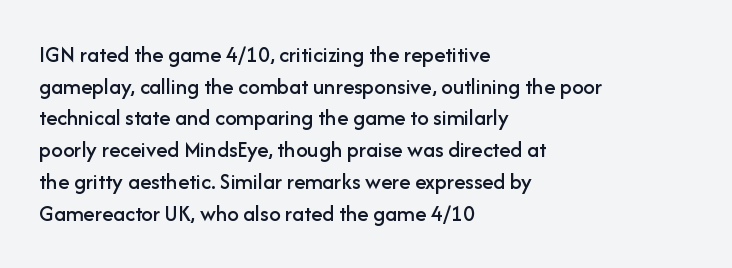
The tracking reads as untouched default to a designer's eye. These lines were composed using upright roman letters. A clean baseline with only descenders dipping below it. The designer left line spacing at the default. The lines are quadded left.
